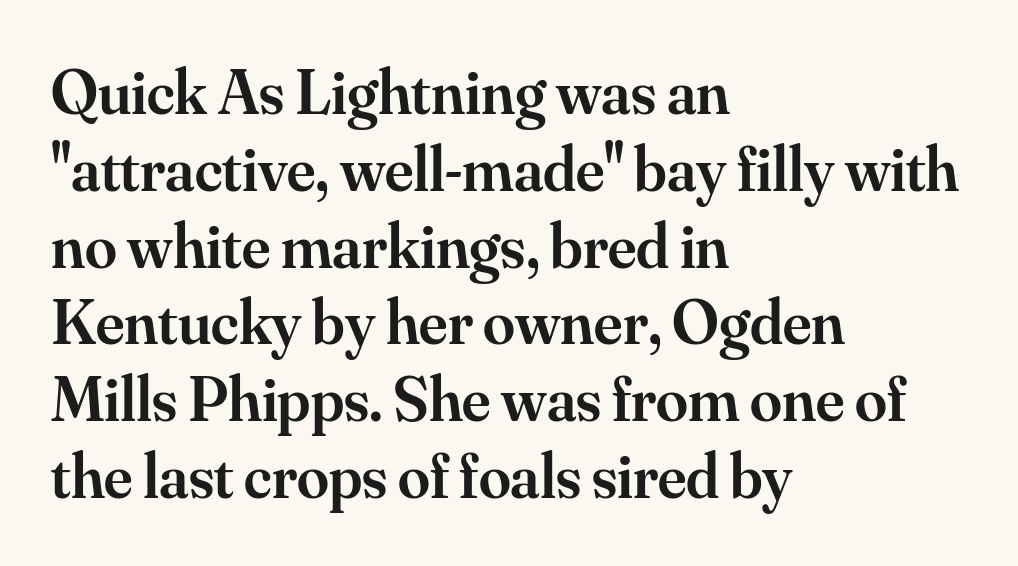
Q: Is the text bold? A: Semi-bold.
Q: Is the text italic (slanted)? A: No, it is upright.
Q: Is the typeface a serif or a sans-serif typeface? A: Serif.
Q: Is the text underlined? A: No.
Q: How is the paragraph aligned? A: Left-aligned.
Q: Is the spacing between letters normal or unusually wide? A: Normal.
Q: Width (condensed, normal, or wide)? A: Normal.
Q: Stroke contrast? A: Medium.
Q: x-height? A: Small.
Q: Monospaced? A: No.
